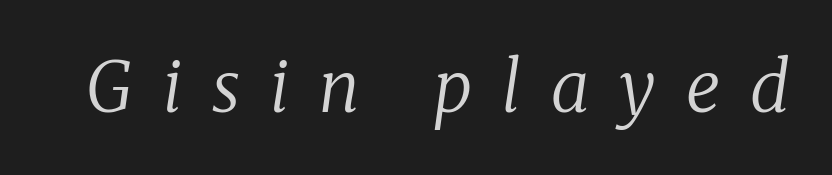
{"serif": "yes", "italic": "yes", "lean": "right", "slant_degrees": 8, "bold": "no", "weight": "regular", "width": "normal", "stroke_contrast": "low", "x_height": "medium", "monospaced": "no", "underline": "no", "letter_spacing": "wide", "letter_spacing_em": 0.43, "glyph_px": 70}
